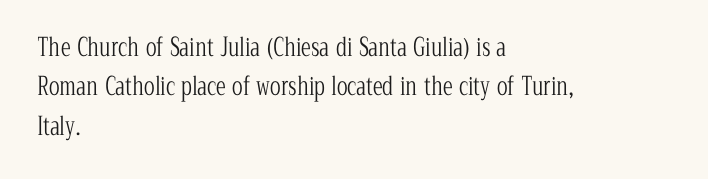
{"italic": "no", "bold": "no", "underline": "no", "align": "left", "line_spacing": "normal", "line_spacing_ratio": 1.58, "letter_spacing": "normal", "letter_spacing_em": 0.0, "glyph_px": 25}
